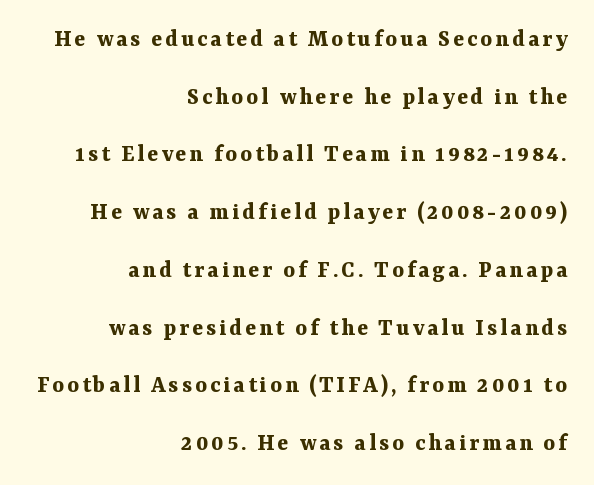
Does the weight exceed regular? Yes, all the way to bold. A clean baseline with only descenders dipping below it. Does the copy run flush right? Yes — the right margin is perfectly even. A typesetter would call this leading open, well beyond the default. If you drew a line through each stem, it would be perfectly vertical.
